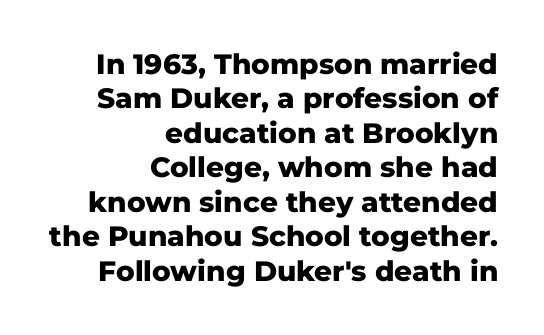
Q: Is the text bold? A: Yes.
Q: Is the text italic (slanted)? A: No, it is upright.
Q: Is the typeface a serif or a sans-serif typeface? A: Sans-serif.
Q: Is the text underlined? A: No.
Q: How is the paragraph aligned? A: Right-aligned.
Q: Is the spacing between letters normal or unusually wide? A: Normal.
Q: Width (condensed, normal, or wide)? A: Normal.
Q: Stroke contrast? A: Low.
Q: x-height? A: Medium.
Q: Monospaced? A: No.
